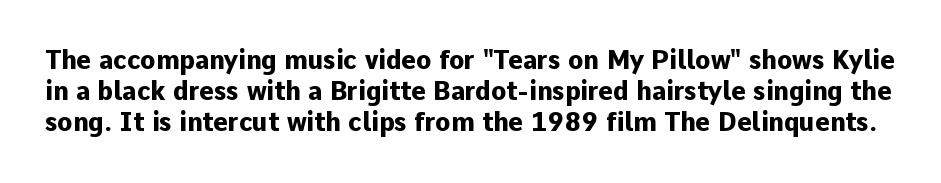
The image shows 25 px bold type, upright; set line spacing 1.24x, normal letter spacing, not underlined.
